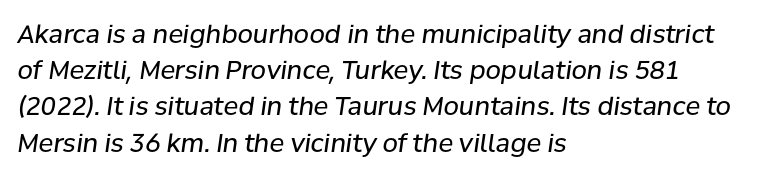
Q: Is the text bold? A: No.
Q: Is the text italic (slanted)? A: Yes, it leans right by about 8 degrees.
Q: Is the text underlined? A: No.
Q: How is the paragraph aligned? A: Left-aligned.
Q: Is the spacing between letters normal or unusually wide? A: Normal.
Q: Is the spacing between lines tight, normal or loose? A: Normal.
